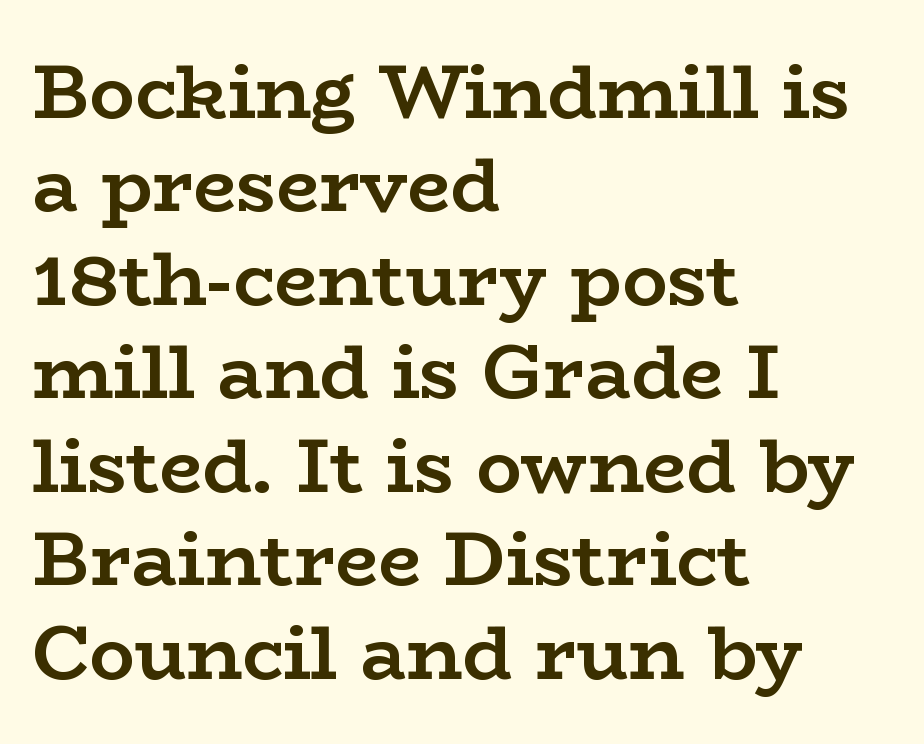
The letters advance in unequal steps, a hallmark of proportional type. Check the space under the baseline: it is left empty. Check where the strokes stop: tiny serifs finish them off. These lines were composed using upright roman letters. The passage shown is emphatically bold. Is the letter spacing exaggerated? No — it looks like the ordinary default.
